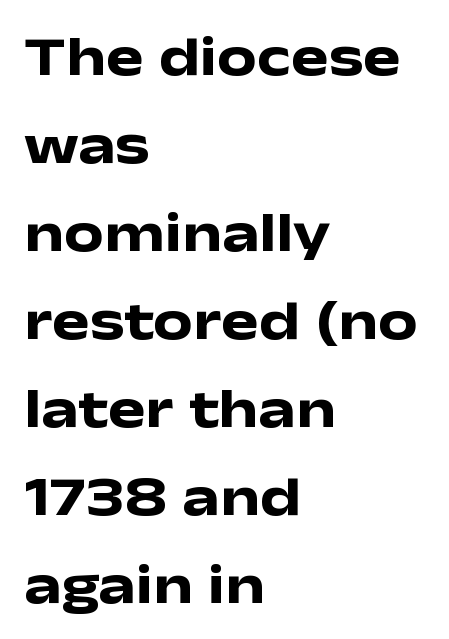
Q: Is the text bold? A: Yes.
Q: Is the text italic (slanted)? A: No, it is upright.
Q: Is the typeface a serif or a sans-serif typeface? A: Sans-serif.
Q: Is the text underlined? A: No.
Q: How is the paragraph aligned? A: Left-aligned.
Q: Is the spacing between letters normal or unusually wide? A: Normal.
Q: Is the spacing between lines tight, normal or loose? A: Normal.
Q: Width (condensed, normal, or wide)? A: Wide.
Q: Stroke contrast? A: Low.
Q: x-height? A: Medium.
Q: Monospaced? A: No.
